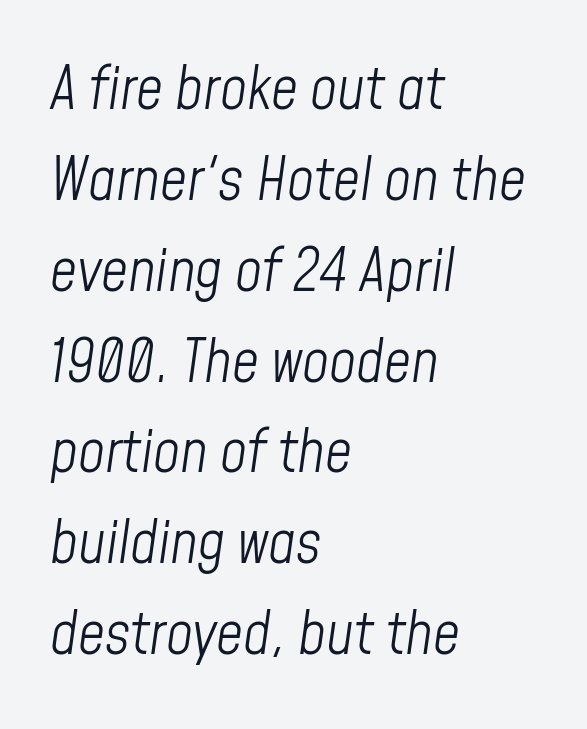
The image shows 59 px light, condensed type, italic (leaning right); set left-aligned, normal line spacing (1.54x), normal letter spacing, not underlined; low stroke contrast and a medium x-height.
